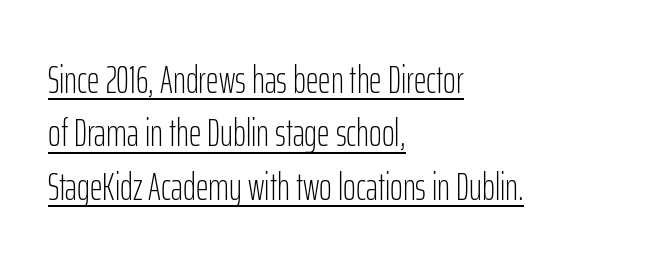
The image shows 39 px light, condensed sans-serif type, upright; set left-aligned, normal line spacing (1.37x), normal letter spacing, underlined; low stroke contrast and a medium x-height.
